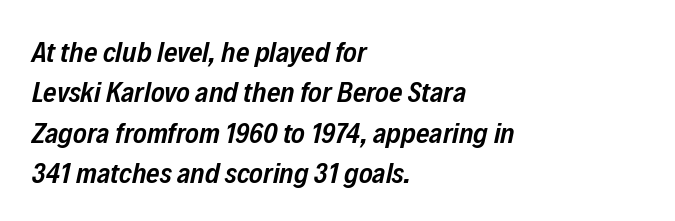
Q: Is the text bold? A: Semi-bold.
Q: Is the text italic (slanted)? A: Yes, it leans right by about 12 degrees.
Q: Is the text underlined? A: No.
Q: How is the paragraph aligned? A: Left-aligned.
Q: Is the spacing between letters normal or unusually wide? A: Normal.
Q: Is the spacing between lines tight, normal or loose? A: Normal.
Q: Width (condensed, normal, or wide)? A: Condensed.
Q: Stroke contrast? A: Low.
Q: x-height? A: Medium.
Q: Monospaced? A: No.
